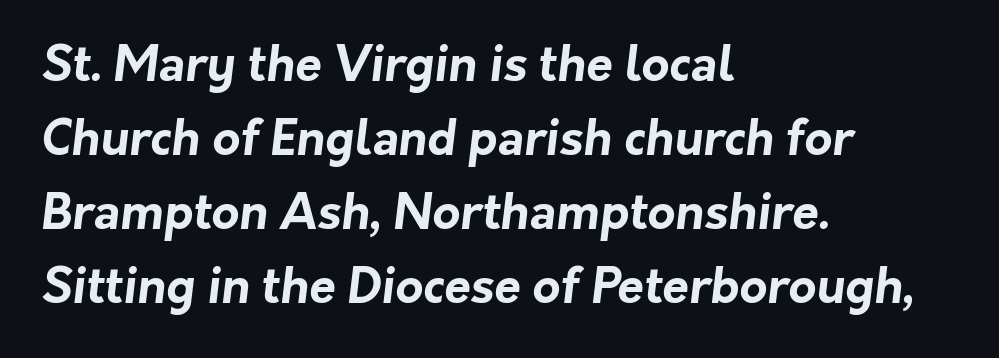
{"serif": "no", "bold": "yes", "weight": "bold", "width": "normal", "stroke_contrast": "low", "x_height": "medium", "monospaced": "no", "underline": "no", "align": "left", "line_spacing": "normal", "line_spacing_ratio": 1.54, "letter_spacing": "normal", "letter_spacing_em": 0.0, "glyph_px": 48}
